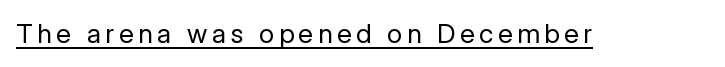
The image shows 27 px text type, upright; set underlined.
